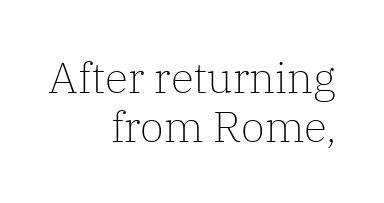
{"serif": "yes", "italic": "no", "bold": "no", "weight": "light", "width": "normal", "stroke_contrast": "low", "x_height": "medium", "monospaced": "no", "underline": "no", "align": "right", "line_spacing": "tight", "line_spacing_ratio": 1.14, "letter_spacing": "normal", "letter_spacing_em": 0.0, "glyph_px": 43}
